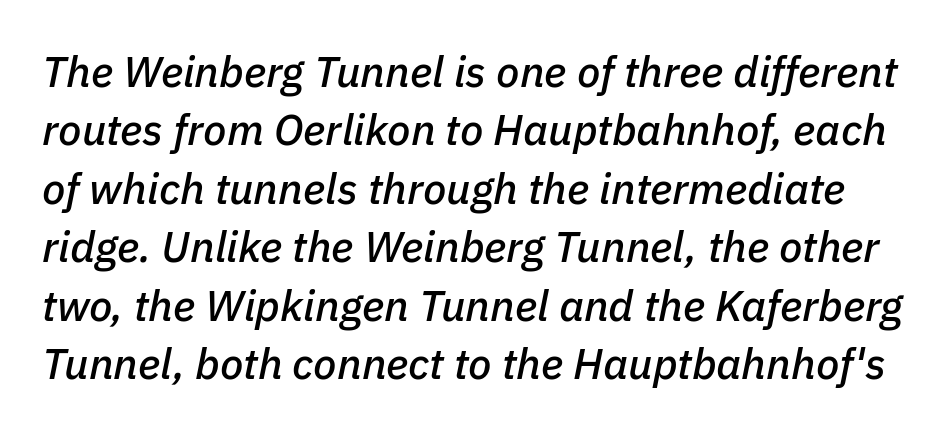
Q: Is the text italic (slanted)? A: Yes, it leans right by about 11 degrees.
Q: Is the text underlined? A: No.
Q: Is the spacing between letters normal or unusually wide? A: Normal.
Q: Is the spacing between lines tight, normal or loose? A: Normal.
Q: Width (condensed, normal, or wide)? A: Normal.
Q: Stroke contrast? A: Low.
Q: x-height? A: Medium.
Q: Monospaced? A: No.
